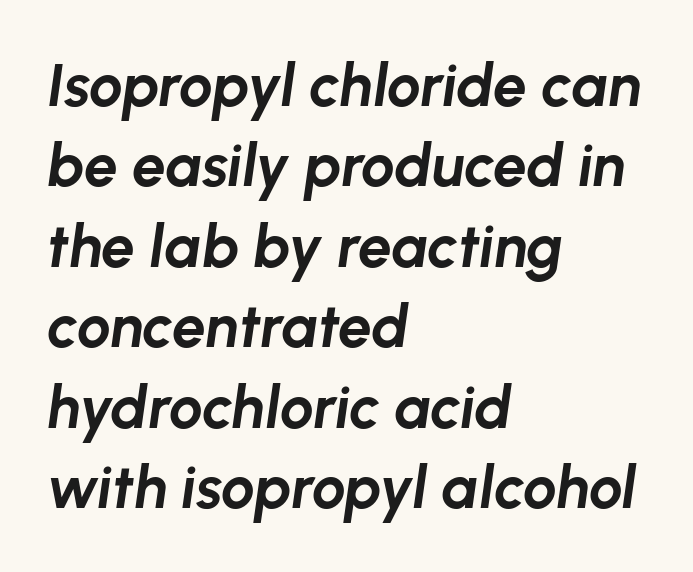
The image shows 60 px bold type, italic (leaning right); set left-aligned, normal line spacing (1.34x), normal letter spacing, not underlined; low stroke contrast and a medium x-height.
